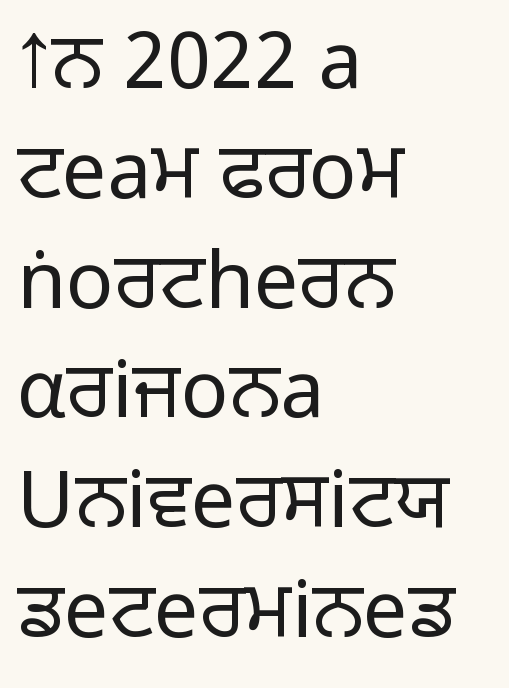
The type sits square on the baseline with zero lean. Leftover space on each line is placed entirely after the last word. Think of a printed novel: that variable character pitch is what you see here. The face used here is a sans, in the tradition of grotesques and geometrics.
